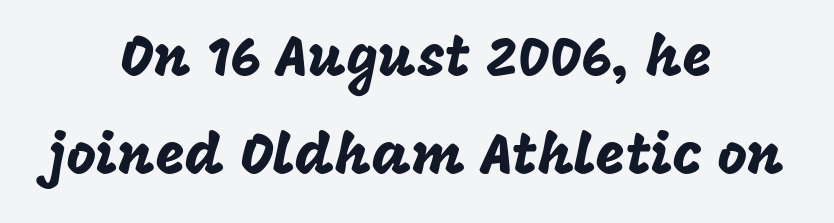
Q: Is the text italic (slanted)? A: Yes.
Q: Is the typeface a serif or a sans-serif typeface? A: Sans-serif.
Q: Is the text underlined? A: No.
Q: How is the paragraph aligned? A: Centered.
Q: Is the spacing between letters normal or unusually wide? A: Normal.
Q: Width (condensed, normal, or wide)? A: Normal.
Q: Stroke contrast? A: Low.
Q: x-height? A: Large.
Q: Monospaced? A: No.
